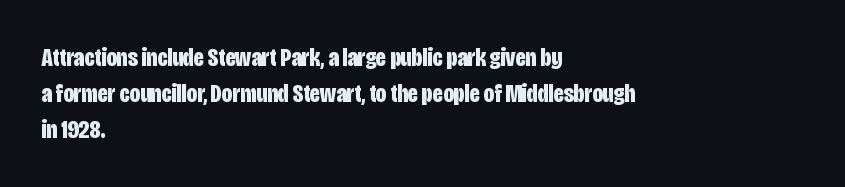
{"italic": "no", "bold": "yes", "underline": "no", "align": "left", "line_spacing": "normal", "line_spacing_ratio": 1.38, "letter_spacing": "normal", "letter_spacing_em": 0.0, "glyph_px": 26}
